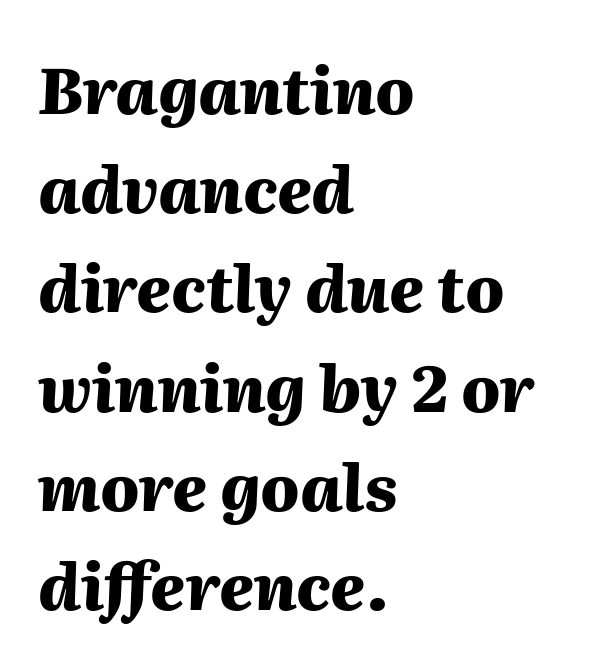
{"italic": "yes", "lean": "right", "slant_degrees": 2, "bold": "yes", "weight": "heavy", "width": "normal", "stroke_contrast": "medium", "x_height": "medium", "monospaced": "no", "underline": "no", "align": "left", "line_spacing": "normal", "line_spacing_ratio": 1.55, "letter_spacing": "normal", "letter_spacing_em": 0.0, "glyph_px": 64}
